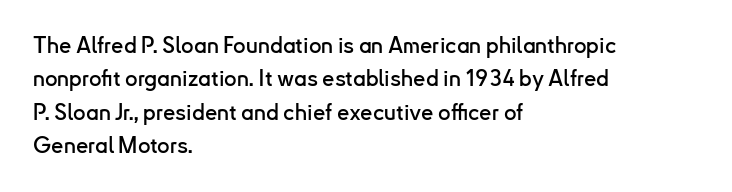
The image shows 22 px text type, upright; set left-aligned, normal line spacing (1.52x), normal letter spacing, not underlined.
